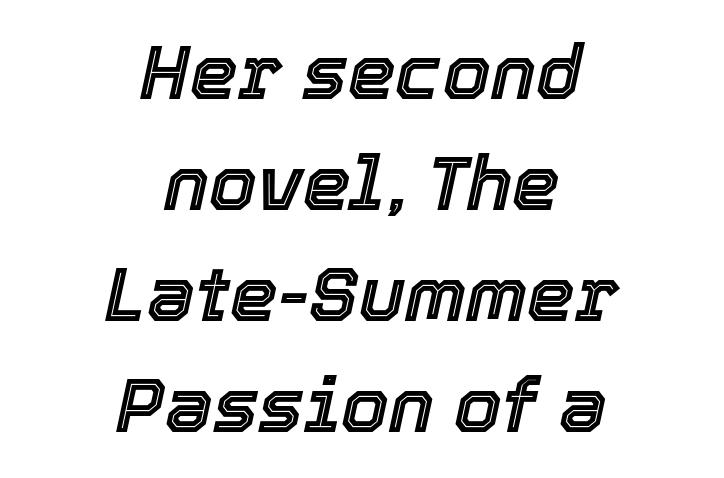
Standard letterfit; no display-style spreading of the glyphs. A typesetter would call this leading conventional body-copy spacing. Nobody drew a line under any word here. Layout note: lines centered. Style check: oblique. These lines are rendered in a variable-pitch font.
